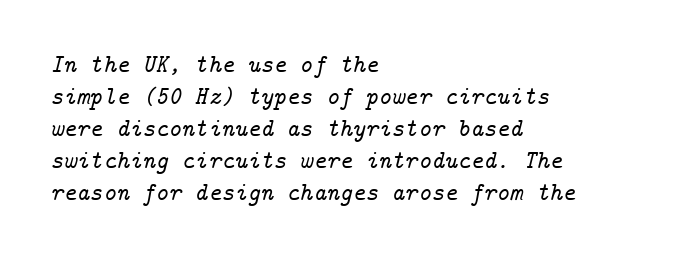
The image shows 25 px text type, italic (leaning right); set left-aligned, normal line spacing (1.28x), normal letter spacing, not underlined.
